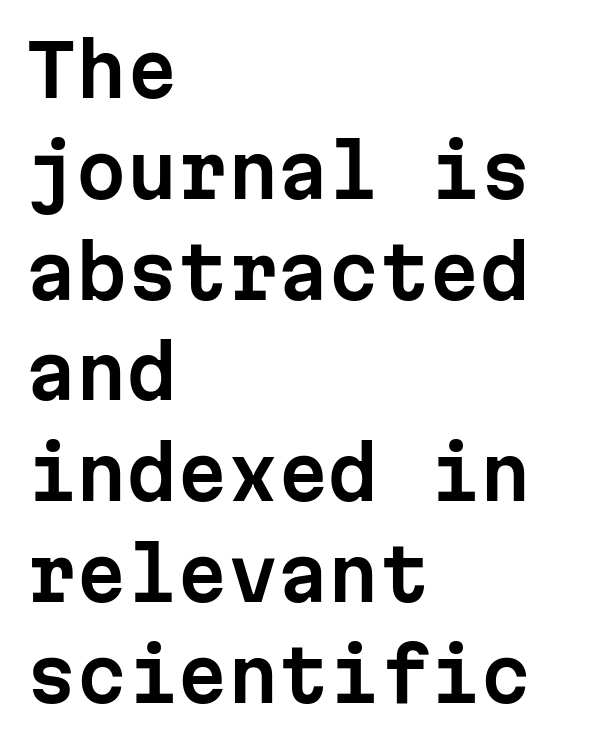
{"serif": "no", "italic": "no", "width": "normal", "stroke_contrast": "low", "x_height": "medium", "monospaced": "yes", "underline": "no", "align": "left", "line_spacing": "normal", "line_spacing_ratio": 1.4, "letter_spacing": "normal", "letter_spacing_em": 0.0, "glyph_px": 72}
